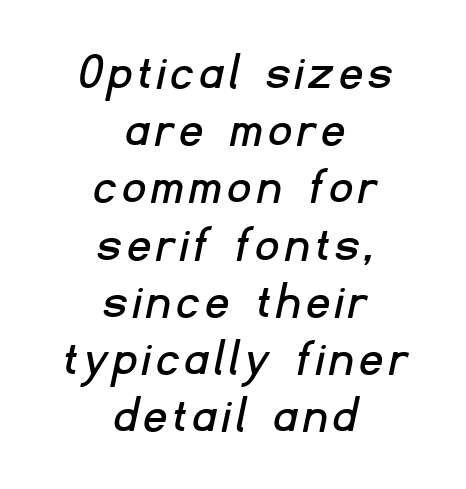
{"serif": "no", "width": "normal", "stroke_contrast": "low", "x_height": "small", "monospaced": "no", "underline": "no", "align": "center", "line_spacing": "tight", "line_spacing_ratio": 1.06, "glyph_px": 54}
